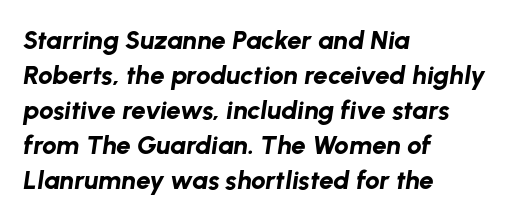
Q: Is the text bold? A: Yes.
Q: Is the text italic (slanted)? A: Yes, it leans right by about 8 degrees.
Q: Is the text underlined? A: No.
Q: How is the paragraph aligned? A: Left-aligned.
Q: Is the spacing between letters normal or unusually wide? A: Normal.
Q: Is the spacing between lines tight, normal or loose? A: Normal.
